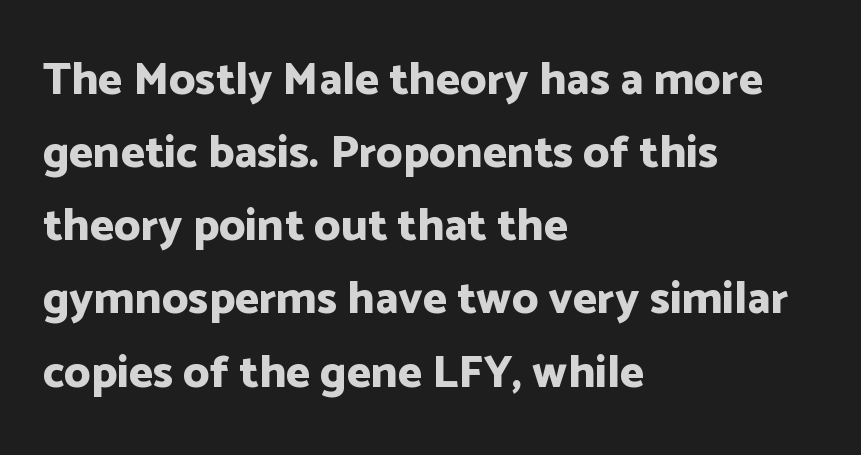
Bare-footed words on every line. The letters sit at their default tracking, neither squeezed nor spread. Typographically, this falls in the sans-serif category. The passage shown stacks its lines at a standard gap. The rendering uses natural spacing where letterforms have individual widths.
